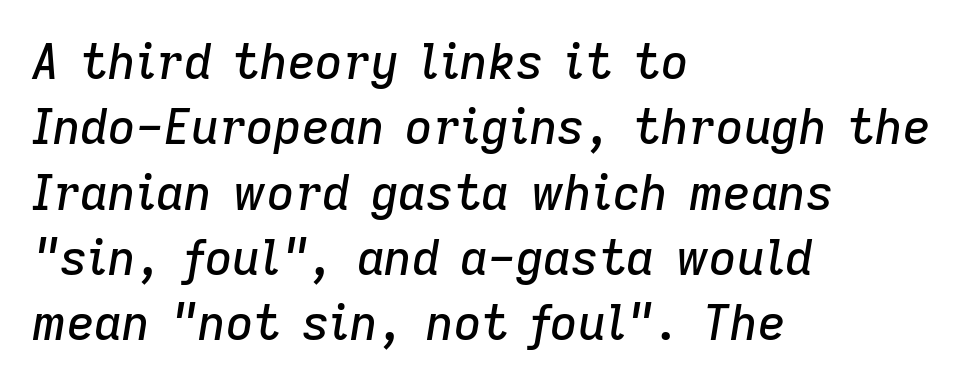
Q: Is the text italic (slanted)? A: Yes, it leans right by about 9 degrees.
Q: Is the text underlined? A: No.
Q: How is the paragraph aligned? A: Left-aligned.
Q: Is the spacing between letters normal or unusually wide? A: Normal.
Q: Is the spacing between lines tight, normal or loose? A: Normal.
Q: Width (condensed, normal, or wide)? A: Normal.
Q: Stroke contrast? A: Low.
Q: x-height? A: Medium.
Q: Monospaced? A: No.
